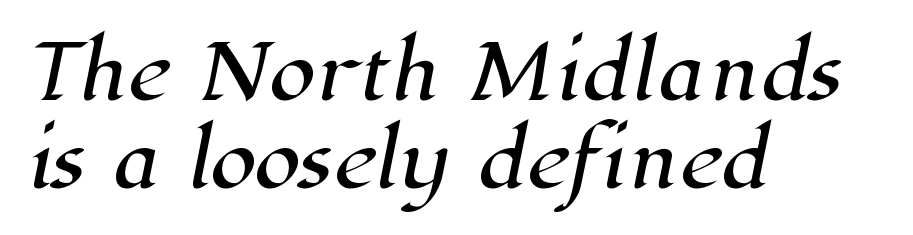
Q: Is the typeface a serif or a sans-serif typeface? A: Serif.
Q: Is the text underlined? A: No.
Q: How is the paragraph aligned? A: Left-aligned.
Q: Is the spacing between letters normal or unusually wide? A: Normal.
Q: Width (condensed, normal, or wide)? A: Normal.
Q: Stroke contrast? A: High.
Q: x-height? A: Medium.
Q: Monospaced? A: No.
